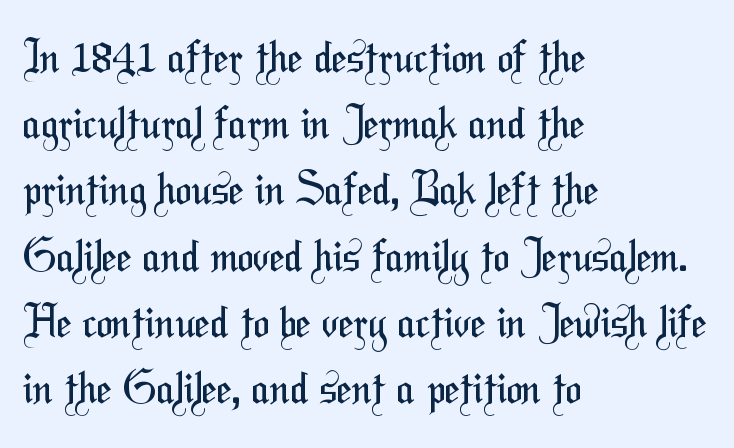
Observe the ordinary spacing: letters are neighbours, not strangers. Layout note: lines flush left. Nope, no serifs anywhere on these letters. The space directly below the letters is spotless. This reads as an unemphasized weight, regular at the heaviest.
